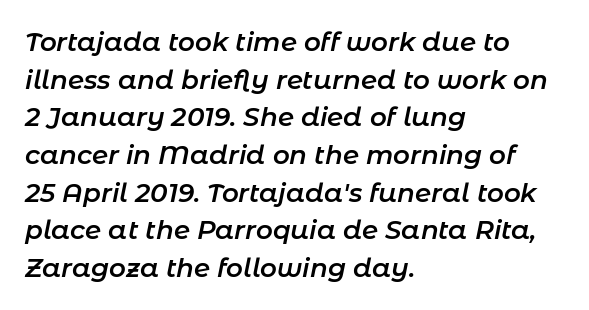
If you measured baseline to baseline, you'd find a middling distance. The face used here has a pronounced slope to its letters. Glance below the letters and you will spot only blank space. The font is running at a semibold setting, under full bold. All the whitespace from short lines collects on the right. No extra tracking has been applied to these lines.
